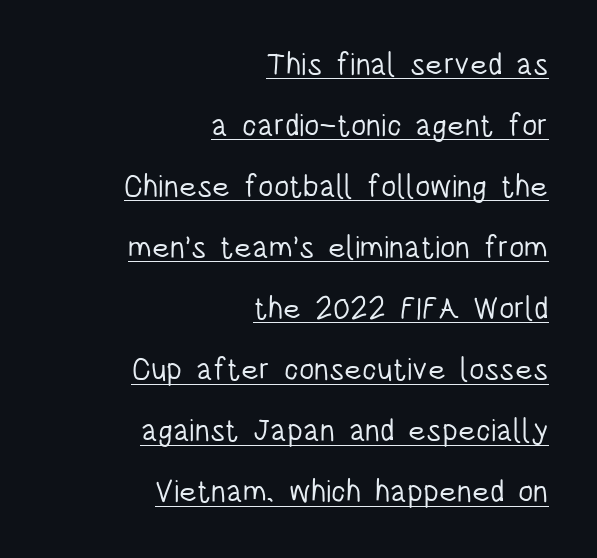
The image shows 31 px light, condensed sans-serif type, upright; set right-aligned, loose line spacing (1.97x), normal letter spacing, underlined; low stroke contrast and a large x-height.
